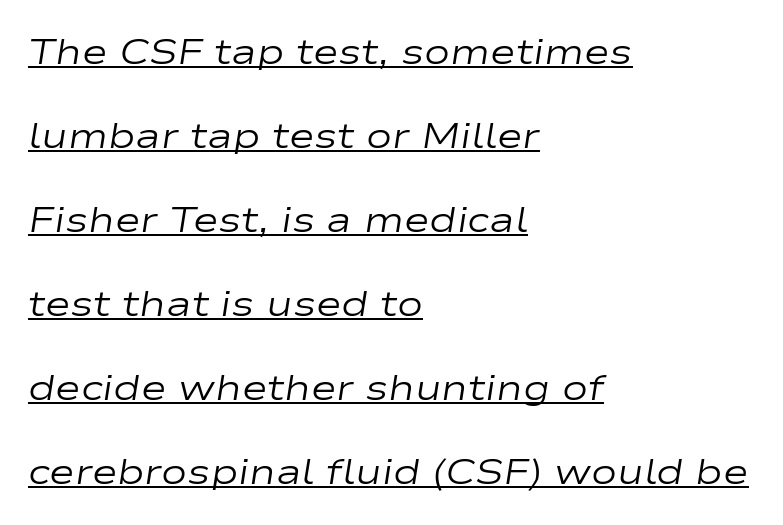
A classic flush-left, rag-right setting is used for this passage. In terms of letterspacing, this is plain default setting. A continuous stroke trails under the words, as in a hyperlink. You could not count columns in this text — the font is proportionally spaced.
